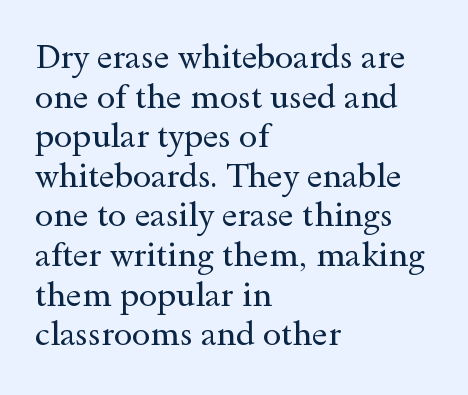
{"serif": "yes", "italic": "no", "bold": "no", "weight": "regular", "width": "wide", "x_height": "small", "monospaced": "no", "underline": "no", "align": "left", "line_spacing_ratio": 1.2, "letter_spacing": "normal", "letter_spacing_em": 0.0, "glyph_px": 33}
